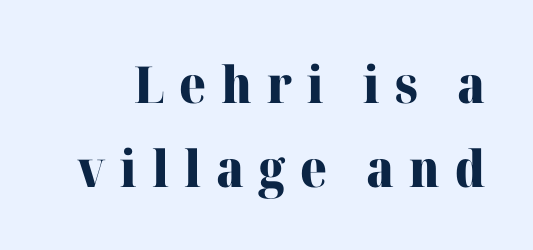
The image shows 51 px heavy serif type, upright; set normal line spacing (1.64x), unusually wide letter spacing (+0.29 em), not underlined; high stroke contrast and a medium x-height.
